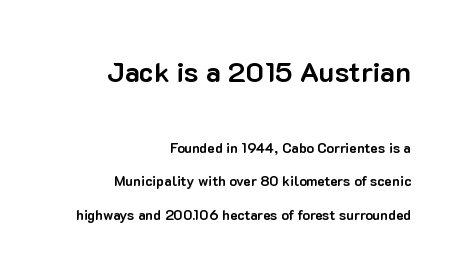
Q: Is the text bold? A: Yes.
Q: Is the text italic (slanted)? A: No, it is upright.
Q: Is the typeface a serif or a sans-serif typeface? A: Sans-serif.
Q: Is the text underlined? A: No.
Q: How is the paragraph aligned? A: Right-aligned.
Q: Is the spacing between letters normal or unusually wide? A: Normal.
Q: Is the spacing between lines tight, normal or loose? A: Loose.
Q: Which block of text is set in a larger size, the first (top) or the second (bottom)? A: The first (top) one.
Q: Width (condensed, normal, or wide)? A: Normal.
Q: Stroke contrast? A: Low.
Q: x-height? A: Medium.
Q: Monospaced? A: No.
